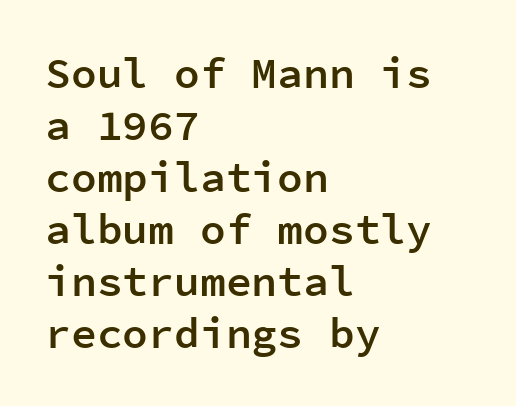
Posture: upright roman. These lines are rendered in a fixed-pitch font. Glyph-to-glyph distance matches everyday printed text. Notice the strokes are somewhat thickened but not fully heavy: this is a semibold.
